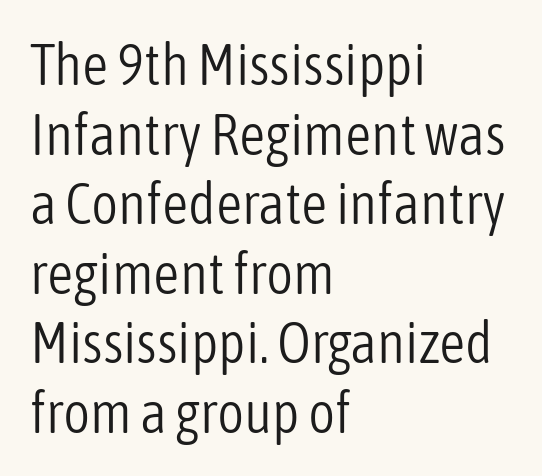
This rendering employs a face without finishing strokes, i.e., a sans-serif. Nobody drew a line under any word here. Vertical stems look standard width or narrower in stroke. Italic? Not at all — the glyphs are vertical.
